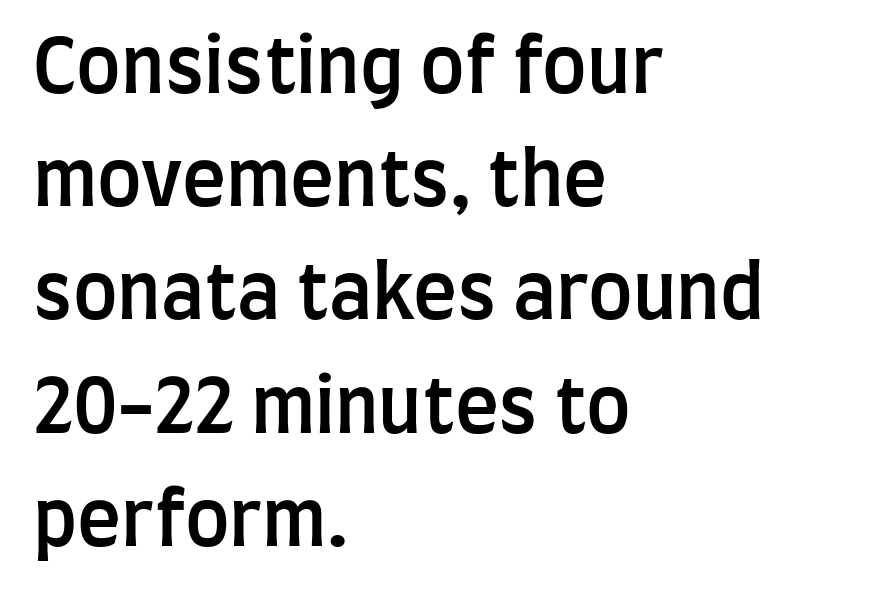
Q: Is the text bold? A: Semi-bold.
Q: Is the text italic (slanted)? A: No, it is upright.
Q: Is the typeface a serif or a sans-serif typeface? A: Sans-serif.
Q: Is the text underlined? A: No.
Q: How is the paragraph aligned? A: Left-aligned.
Q: Is the spacing between letters normal or unusually wide? A: Normal.
Q: Is the spacing between lines tight, normal or loose? A: Normal.
Q: Width (condensed, normal, or wide)? A: Condensed.
Q: Stroke contrast? A: Low.
Q: x-height? A: Large.
Q: Monospaced? A: No.
